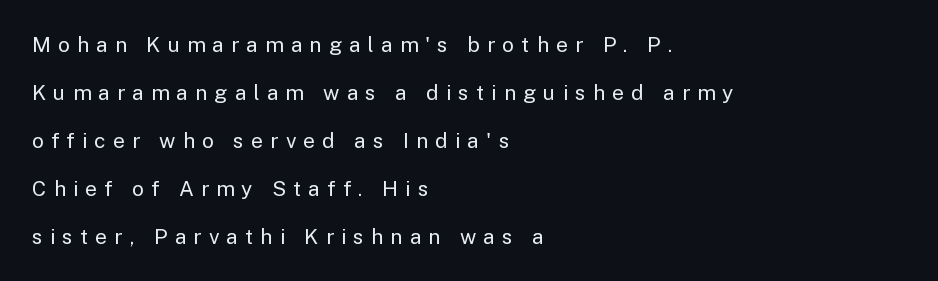
Q: Is the text bold? A: No.
Q: Is the text italic (slanted)? A: No, it is upright.
Q: Is the text underlined? A: No.
Q: How is the paragraph aligned? A: Left-aligned.
Q: Is the spacing between letters normal or unusually wide? A: Unusually wide.
Q: Is the spacing between lines tight, normal or loose? A: Loose.
